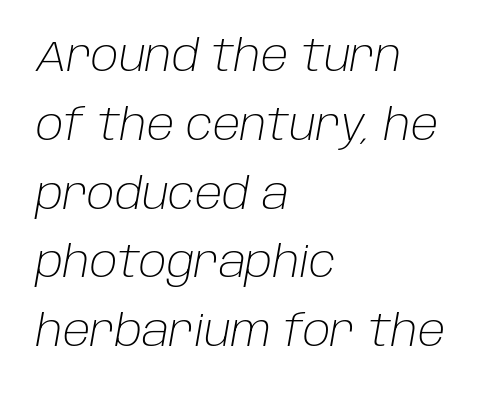
{"italic": "yes", "lean": "right", "slant_degrees": 10, "bold": "no", "weight": "light", "width": "normal", "stroke_contrast": "low", "x_height": "large", "monospaced": "no", "underline": "no", "align": "left", "line_spacing": "normal", "line_spacing_ratio": 1.6, "letter_spacing": "normal", "letter_spacing_em": 0.0, "glyph_px": 43}
